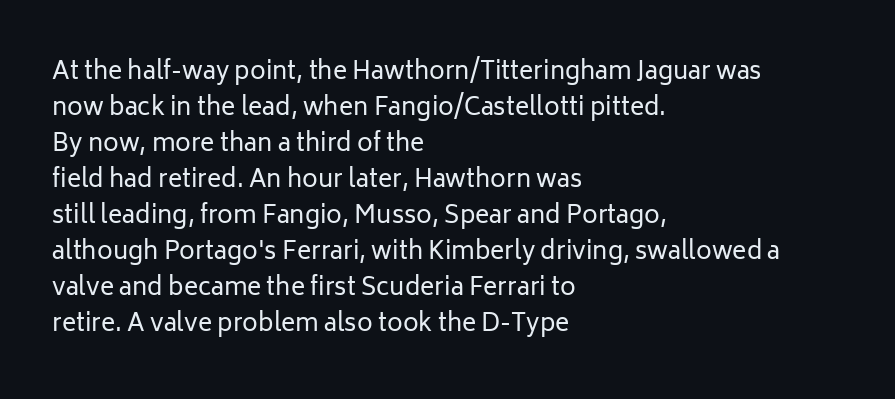
Q: Is the text bold? A: No.
Q: Is the text italic (slanted)? A: No, it is upright.
Q: Is the text underlined? A: No.
Q: How is the paragraph aligned? A: Left-aligned.
Q: Is the spacing between letters normal or unusually wide? A: Normal.
Q: Is the spacing between lines tight, normal or loose? A: Normal.
